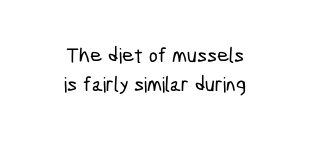
The image shows 21 px text type; set centered, normal line spacing (1.36x), normal letter spacing, not underlined.
